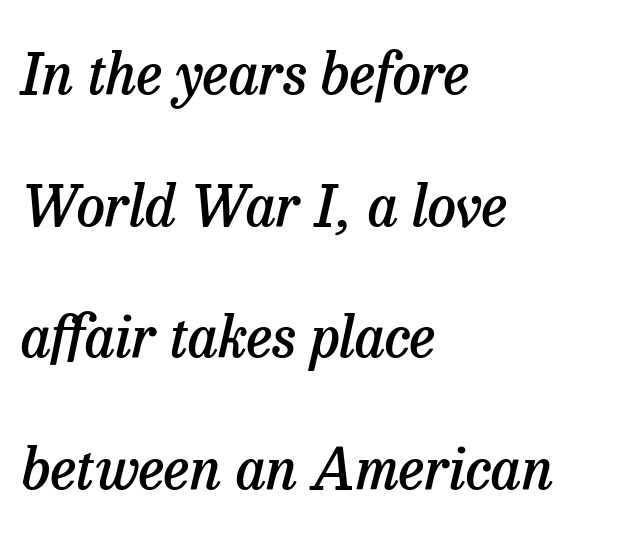
The image shows 57 px semibold serif type, italic (leaning right); set left-aligned, loose line spacing (2.31x), normal letter spacing, not underlined; low stroke contrast and a medium x-height.
